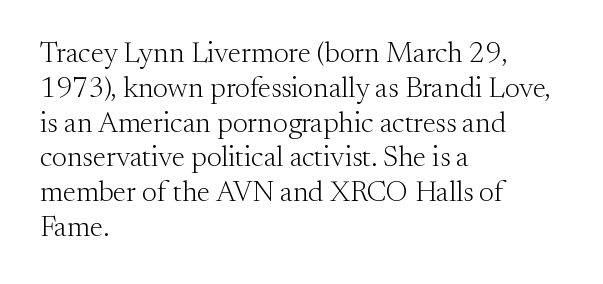
{"serif": "yes", "italic": "no", "bold": "no", "weight": "light", "width": "normal", "stroke_contrast": "medium", "x_height": "small", "monospaced": "no", "underline": "no", "align": "left", "line_spacing_ratio": 1.2, "letter_spacing": "normal", "letter_spacing_em": 0.0, "glyph_px": 29}
